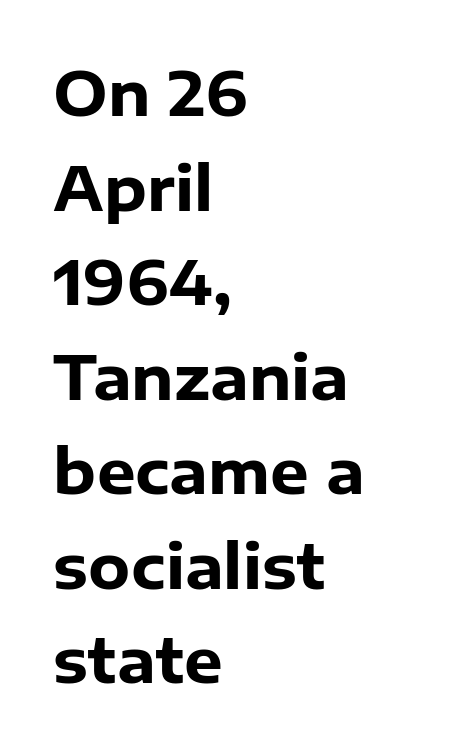
The letters advance in unequal steps, a hallmark of proportional type. The letterforms sit shoulder to shoulder at normal distance. Heavy, bold letterforms. In terms of posture, this sample is upright.
